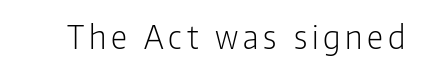
{"serif": "no", "italic": "no", "bold": "no", "weight": "light", "width": "condensed", "stroke_contrast": "low", "x_height": "medium", "monospaced": "no", "underline": "no", "glyph_px": 32}
